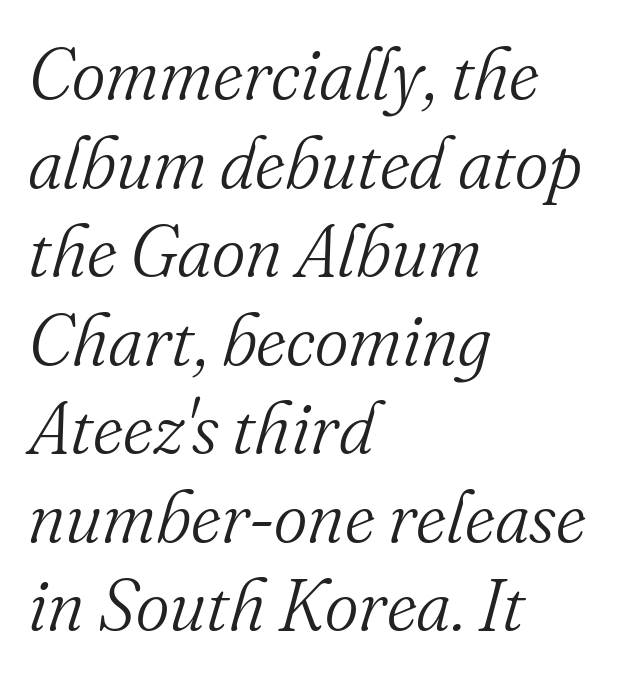
Q: Is the text bold? A: No.
Q: Is the text italic (slanted)? A: Yes, it leans right by about 16 degrees.
Q: Is the typeface a serif or a sans-serif typeface? A: Serif.
Q: Is the text underlined? A: No.
Q: How is the paragraph aligned? A: Left-aligned.
Q: Is the spacing between letters normal or unusually wide? A: Normal.
Q: Width (condensed, normal, or wide)? A: Normal.
Q: Stroke contrast? A: Medium.
Q: x-height? A: Small.
Q: Monospaced? A: No.
